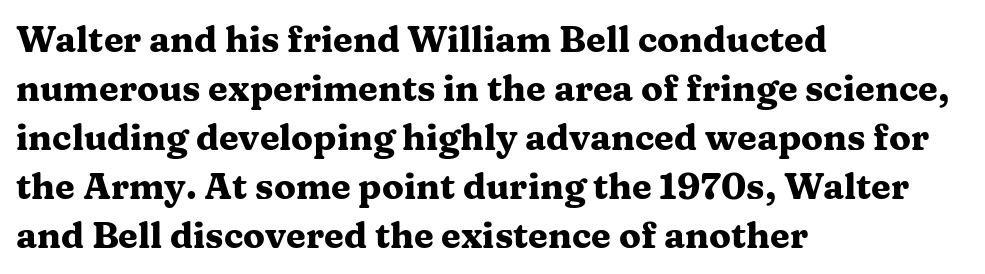
The designer went with a serif here, giving each stem small feet. Leading: standard. The type sits square on the baseline with zero lean. Do the characters align in a grid? No, the font is proportional. The passage is arranged the way most books set body copy — flush left. Clear beneath every line of the passage.
